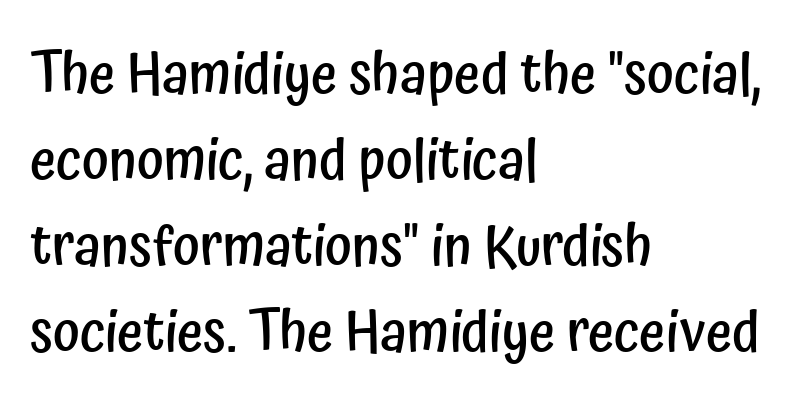
Q: Is the text bold? A: Semi-bold.
Q: Is the text italic (slanted)? A: No, it is upright.
Q: Is the typeface a serif or a sans-serif typeface? A: Sans-serif.
Q: Is the text underlined? A: No.
Q: How is the paragraph aligned? A: Left-aligned.
Q: Is the spacing between letters normal or unusually wide? A: Normal.
Q: Is the spacing between lines tight, normal or loose? A: Normal.
Q: Width (condensed, normal, or wide)? A: Condensed.
Q: Stroke contrast? A: Low.
Q: x-height? A: Medium.
Q: Monospaced? A: No.
